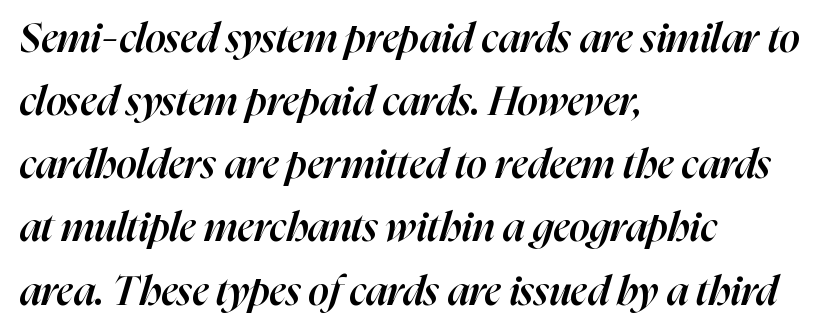
{"italic": "yes", "lean": "right", "slant_degrees": 16, "bold": "semi", "weight": "semibold", "width": "normal", "stroke_contrast": "high", "x_height": "medium", "monospaced": "no", "underline": "no", "align": "left", "line_spacing": "normal", "line_spacing_ratio": 1.54, "letter_spacing": "normal", "letter_spacing_em": 0.0, "glyph_px": 41}
